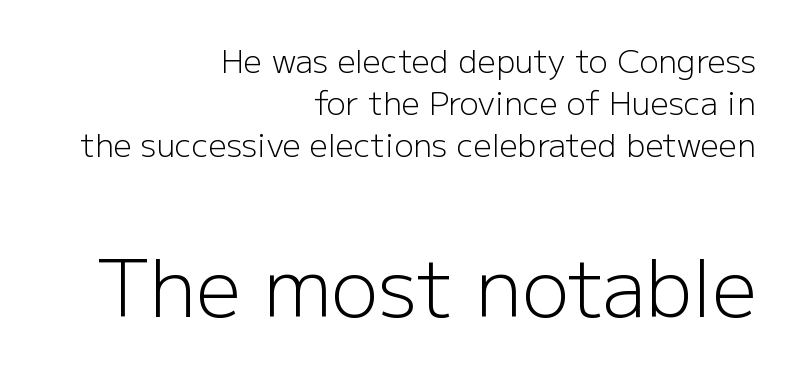
The image shows 79 px light sans-serif type, upright; set right-aligned, normal line spacing (1.32x), normal letter spacing, not underlined; the second (bottom) block is 2.47x larger; low stroke contrast and a medium x-height.
